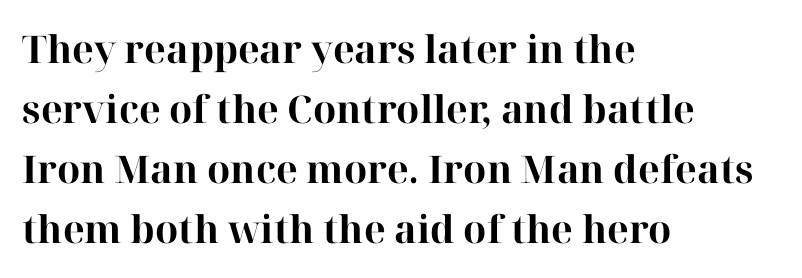
Q: Is the text bold? A: Yes.
Q: Is the text italic (slanted)? A: No, it is upright.
Q: Is the typeface a serif or a sans-serif typeface? A: Serif.
Q: Is the text underlined? A: No.
Q: How is the paragraph aligned? A: Left-aligned.
Q: Is the spacing between letters normal or unusually wide? A: Normal.
Q: Is the spacing between lines tight, normal or loose? A: Normal.
Q: Width (condensed, normal, or wide)? A: Normal.
Q: Stroke contrast? A: High.
Q: x-height? A: Medium.
Q: Monospaced? A: No.
